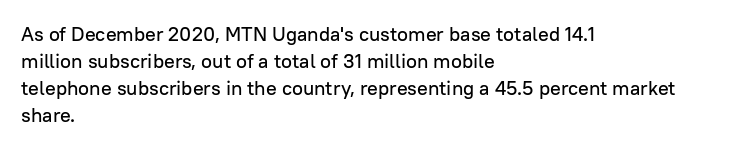
One-word summary of the alignment: left. The words here are not underlined. The passage shown stacks its lines at a standard gap. These lines were composed using upright roman letters.
